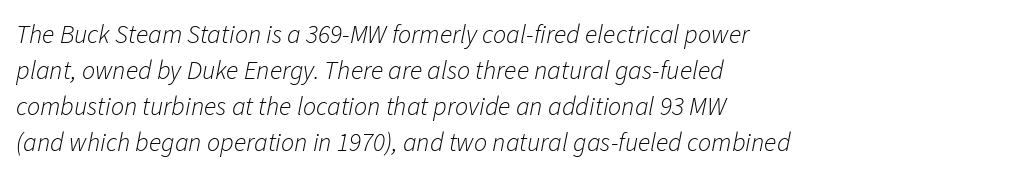
The image shows 26 px text type, italic (leaning right); set left-aligned, normal line spacing (1.38x), normal letter spacing, not underlined.
